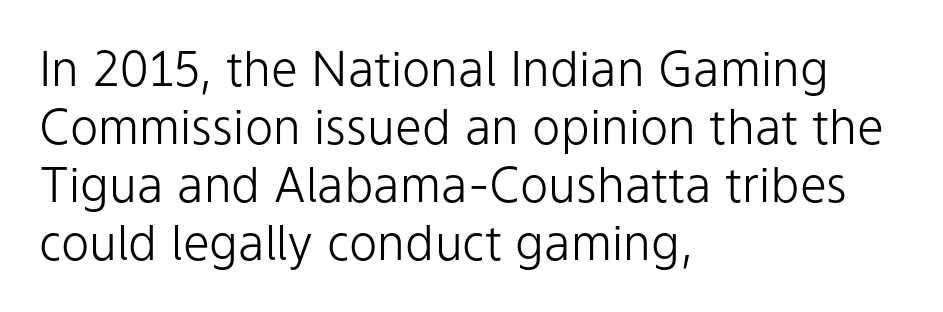
{"serif": "no", "italic": "no", "bold": "no", "weight": "light", "width": "normal", "stroke_contrast": "low", "x_height": "medium", "monospaced": "no", "underline": "no", "align": "left", "line_spacing_ratio": 1.21, "letter_spacing": "normal", "letter_spacing_em": 0.0, "glyph_px": 48}
